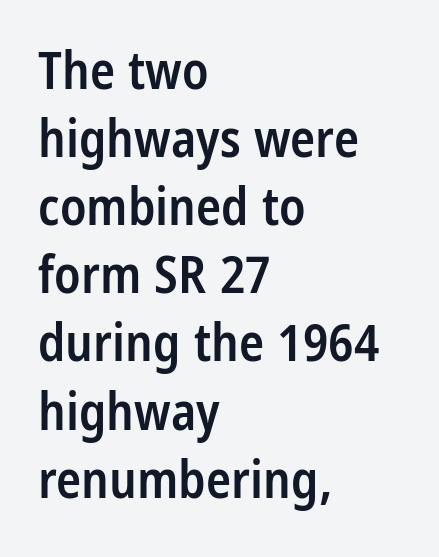
The image shows 52 px semibold, condensed sans-serif type, upright; set left-aligned, normal line spacing (1.31x), normal letter spacing, not underlined; low stroke contrast and a large x-height.
